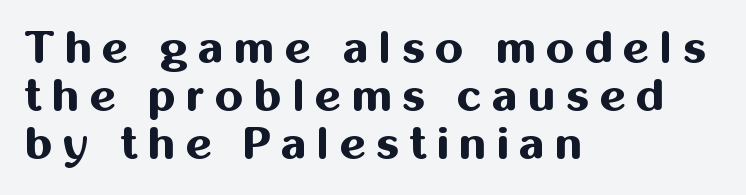
The image shows 45 px bold sans-serif type, upright; set left-aligned, tight line spacing (1.07x), unusually wide letter spacing (+0.23 em), not underlined; medium stroke contrast and a medium x-height.
